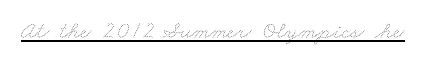
Q: Is the text bold? A: No.
Q: Is the text underlined? A: Yes.
Q: Is the spacing between letters normal or unusually wide? A: Normal.
